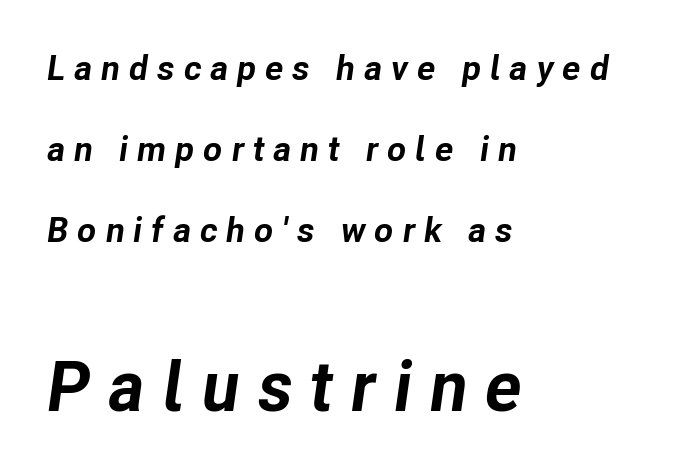
Q: Is the text bold? A: Yes.
Q: Is the text italic (slanted)? A: Yes, it leans right by about 8 degrees.
Q: Is the text underlined? A: No.
Q: How is the paragraph aligned? A: Left-aligned.
Q: Is the spacing between letters normal or unusually wide? A: Unusually wide.
Q: Is the spacing between lines tight, normal or loose? A: Loose.
Q: Which block of text is set in a larger size, the first (top) or the second (bottom)? A: The second (bottom) one.
Q: Width (condensed, normal, or wide)? A: Normal.
Q: Stroke contrast? A: Low.
Q: x-height? A: Medium.
Q: Monospaced? A: No.
